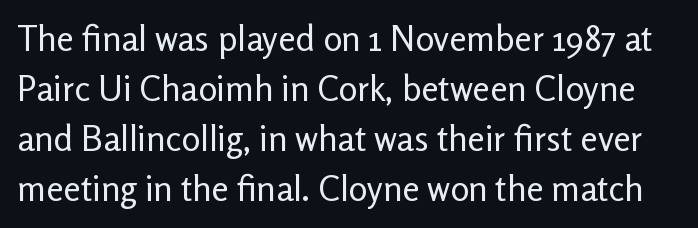
Q: Is the text bold? A: No.
Q: Is the text italic (slanted)? A: No, it is upright.
Q: Is the typeface a serif or a sans-serif typeface? A: Sans-serif.
Q: Is the text underlined? A: No.
Q: Is the spacing between letters normal or unusually wide? A: Normal.
Q: Is the spacing between lines tight, normal or loose? A: Normal.
Q: Width (condensed, normal, or wide)? A: Normal.
Q: Stroke contrast? A: Low.
Q: x-height? A: Medium.
Q: Monospaced? A: No.
